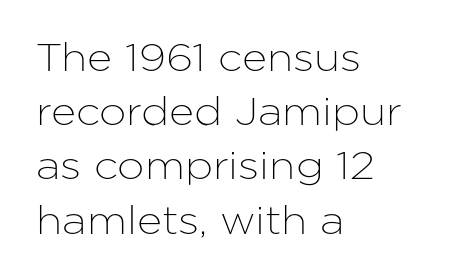
{"serif": "no", "italic": "no", "width": "normal", "stroke_contrast": "low", "x_height": "medium", "monospaced": "no", "underline": "no", "align": "left", "line_spacing": "normal", "line_spacing_ratio": 1.39, "letter_spacing": "normal", "letter_spacing_em": 0.0, "glyph_px": 39}
